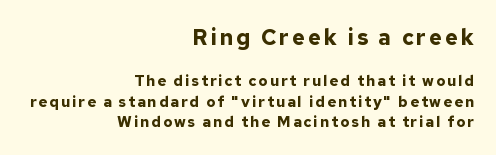
Q: Is the text bold? A: Yes.
Q: Is the text italic (slanted)? A: No, it is upright.
Q: Is the text underlined? A: No.
Q: How is the paragraph aligned? A: Right-aligned.
Q: Is the spacing between lines tight, normal or loose? A: Normal.
Q: Which block of text is set in a larger size, the first (top) or the second (bottom)? A: The first (top) one.
